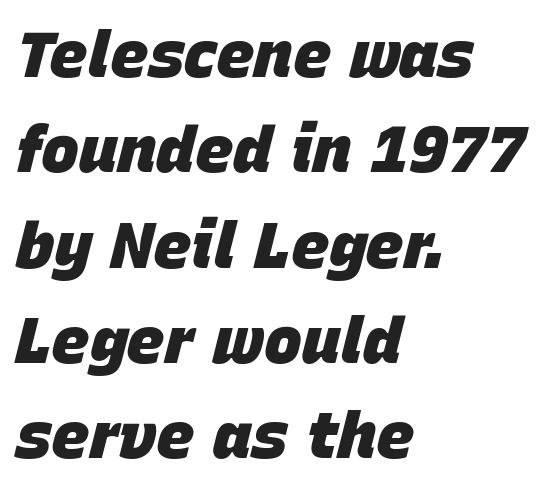
Q: Is the text bold? A: Yes.
Q: Is the text italic (slanted)? A: Yes, it leans right by about 15 degrees.
Q: Is the text underlined? A: No.
Q: How is the paragraph aligned? A: Left-aligned.
Q: Is the spacing between letters normal or unusually wide? A: Normal.
Q: Is the spacing between lines tight, normal or loose? A: Normal.
Q: Width (condensed, normal, or wide)? A: Normal.
Q: Stroke contrast? A: Low.
Q: x-height? A: Large.
Q: Monospaced? A: No.
